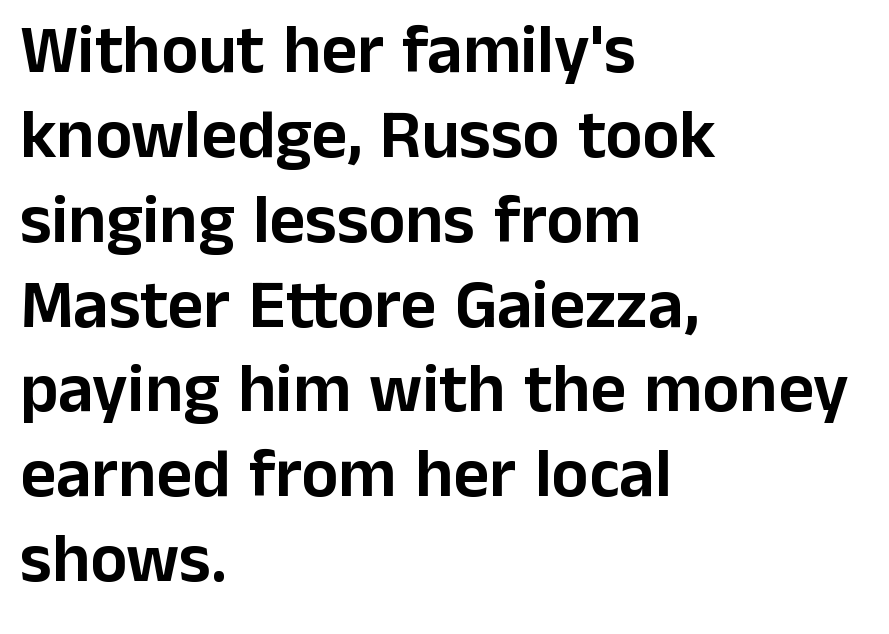
{"serif": "no", "italic": "no", "width": "normal", "stroke_contrast": "low", "x_height": "medium", "monospaced": "no", "underline": "no", "align": "left", "line_spacing_ratio": 1.23, "letter_spacing": "normal", "letter_spacing_em": 0.0, "glyph_px": 69}
